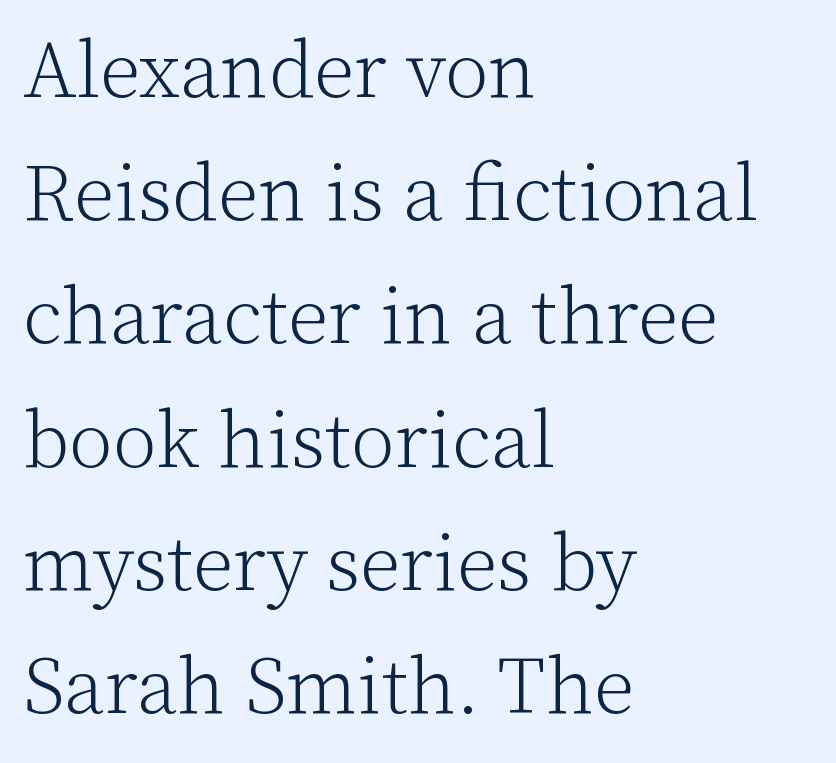
Q: Is the text bold? A: No.
Q: Is the text italic (slanted)? A: No, it is upright.
Q: Is the typeface a serif or a sans-serif typeface? A: Serif.
Q: Is the text underlined? A: No.
Q: How is the paragraph aligned? A: Left-aligned.
Q: Is the spacing between letters normal or unusually wide? A: Normal.
Q: Is the spacing between lines tight, normal or loose? A: Normal.
Q: Width (condensed, normal, or wide)? A: Normal.
Q: Stroke contrast? A: Low.
Q: x-height? A: Medium.
Q: Monospaced? A: No.
